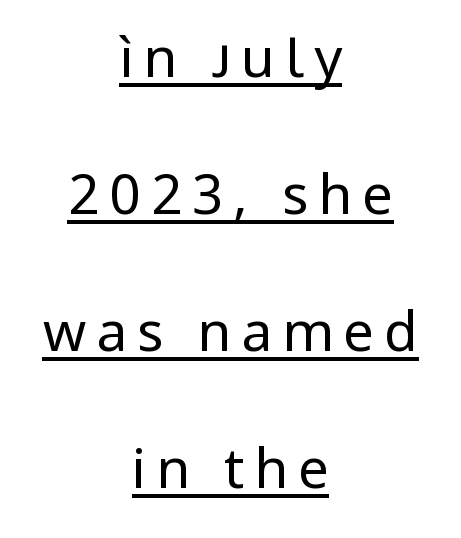
The image shows 55 px regular-weight sans-serif type, upright; set centered, loose line spacing (2.49x), underlined; low stroke contrast and a medium x-height.
